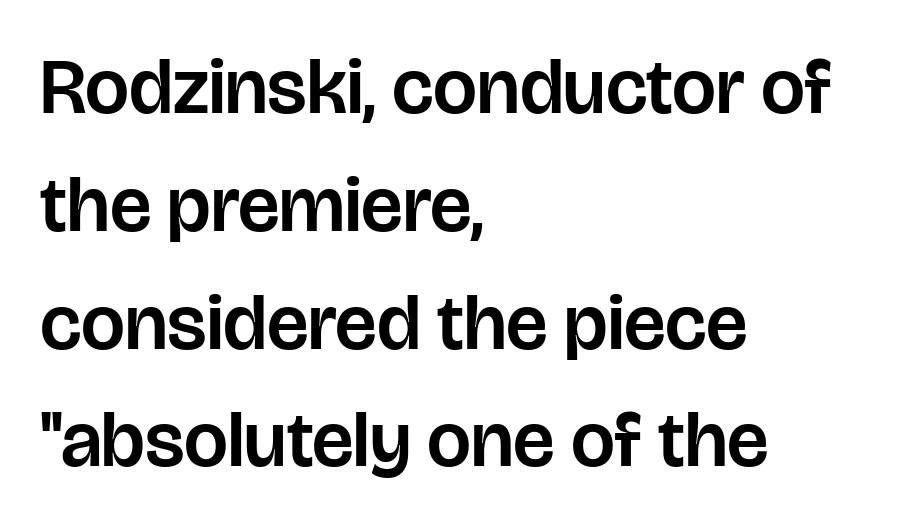
Q: Is the text italic (slanted)? A: No, it is upright.
Q: Is the typeface a serif or a sans-serif typeface? A: Sans-serif.
Q: Is the text underlined? A: No.
Q: How is the paragraph aligned? A: Left-aligned.
Q: Is the spacing between letters normal or unusually wide? A: Normal.
Q: Is the spacing between lines tight, normal or loose? A: Normal.
Q: Width (condensed, normal, or wide)? A: Normal.
Q: Stroke contrast? A: Low.
Q: x-height? A: Large.
Q: Monospaced? A: No.
